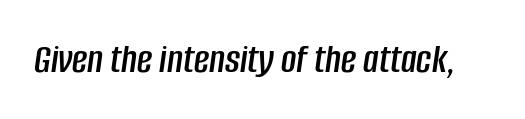
Q: Is the text italic (slanted)? A: Yes, it leans right by about 8 degrees.
Q: Is the text underlined? A: No.
Q: Is the spacing between letters normal or unusually wide? A: Normal.
Q: Width (condensed, normal, or wide)? A: Condensed.
Q: Stroke contrast? A: Low.
Q: x-height? A: Large.
Q: Monospaced? A: No.
